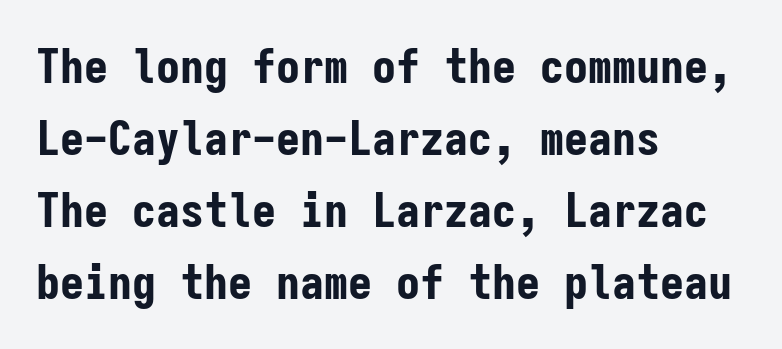
Q: Is the text bold? A: Yes.
Q: Is the text italic (slanted)? A: No, it is upright.
Q: Is the typeface a serif or a sans-serif typeface? A: Sans-serif.
Q: Is the text underlined? A: No.
Q: How is the paragraph aligned? A: Left-aligned.
Q: Is the spacing between letters normal or unusually wide? A: Normal.
Q: Is the spacing between lines tight, normal or loose? A: Normal.
Q: Width (condensed, normal, or wide)? A: Condensed.
Q: Stroke contrast? A: Low.
Q: x-height? A: Medium.
Q: Monospaced? A: Yes.
